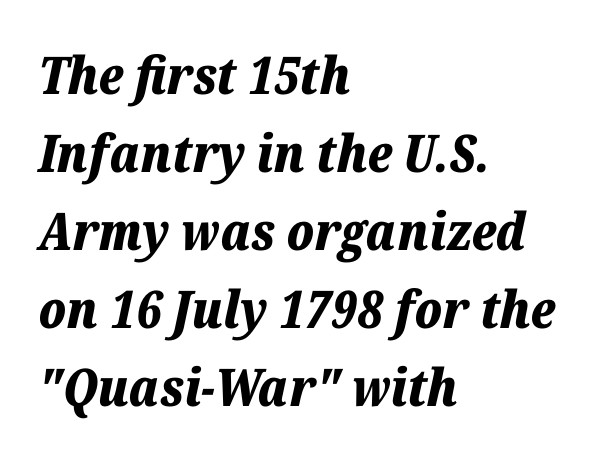
{"italic": "yes", "lean": "right", "slant_degrees": 12, "bold": "yes", "weight": "bold", "width": "normal", "stroke_contrast": "low", "x_height": "medium", "monospaced": "no", "underline": "no", "align": "left", "line_spacing": "normal", "line_spacing_ratio": 1.5, "letter_spacing": "normal", "letter_spacing_em": 0.0, "glyph_px": 52}
